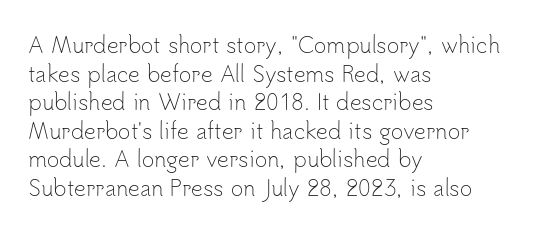
Line beginnings align vertically; line endings do not. Whoever set this chose a conventional vertical rhythm. Stroke mass is kept to a normal reading level or below. Nobody touched the tracking dial on this one.
